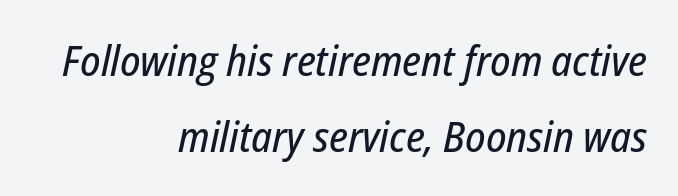
The image shows 42 px condensed type, italic (leaning right); set right-aligned, line spacing 1.8x, normal letter spacing, not underlined; low stroke contrast and a medium x-height.
